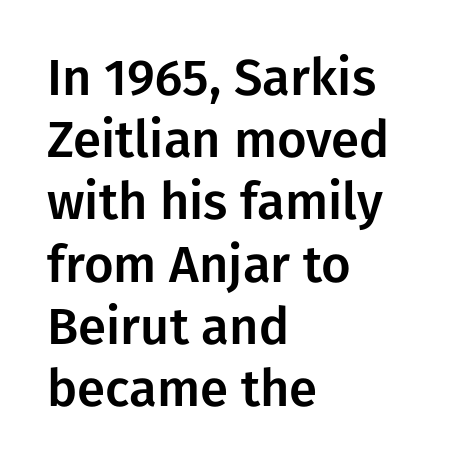
{"serif": "no", "italic": "no", "width": "normal", "stroke_contrast": "low", "x_height": "medium", "monospaced": "no", "underline": "no", "align": "left", "line_spacing_ratio": 1.22, "letter_spacing": "normal", "letter_spacing_em": 0.0, "glyph_px": 51}
